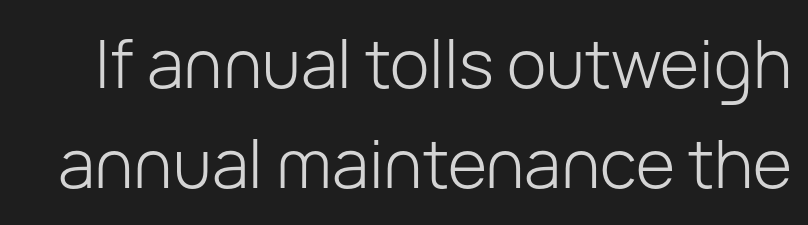
Notice how descenders clear the ascenders below comfortably — that's standard leading. Proportional: the letters do not fall into vertical columns. Honestly, there is no underline to notice here at all. Summary of weight: not heavy and not bold. The rendering shows plain stroke endings on the letterforms — a sans-serif design. You could call the tracking neutral — neither tight nor loose.
